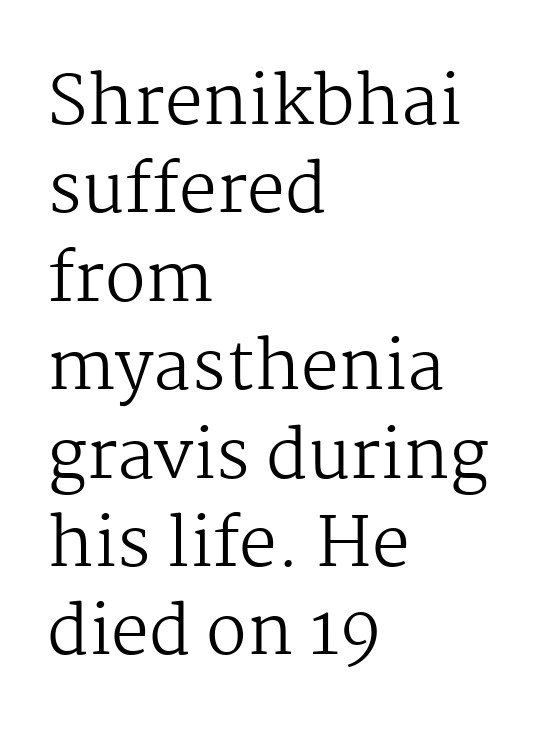
Q: Is the text bold? A: No.
Q: Is the text italic (slanted)? A: No, it is upright.
Q: Is the typeface a serif or a sans-serif typeface? A: Serif.
Q: Is the text underlined? A: No.
Q: How is the paragraph aligned? A: Left-aligned.
Q: Is the spacing between letters normal or unusually wide? A: Normal.
Q: Is the spacing between lines tight, normal or loose? A: Normal.
Q: Width (condensed, normal, or wide)? A: Normal.
Q: Stroke contrast? A: Medium.
Q: x-height? A: Medium.
Q: Monospaced? A: No.
